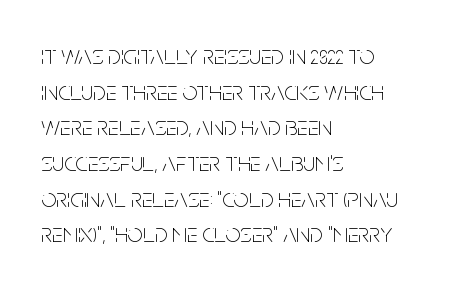
{"italic": "no", "bold": "no", "underline": "no", "align": "left", "line_spacing": "normal", "line_spacing_ratio": 1.32, "letter_spacing": "normal", "letter_spacing_em": 0.0, "glyph_px": 27}
